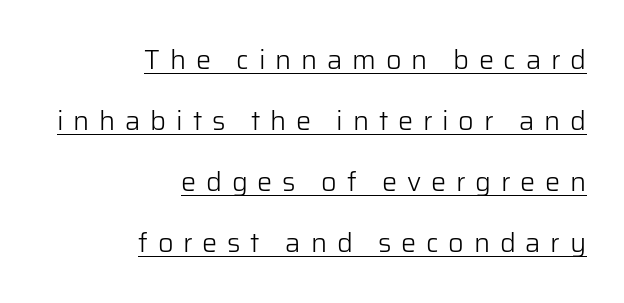
These lines have a slow, spaced-out rhythm from letter to letter. Typeset ragged left — the right edge is the straight one. Nope, not italic — everything's standing straight. This is underlined copy, the kind a proofreader might mark for attention. The font is comparable to plain body text, perhaps lighter.
